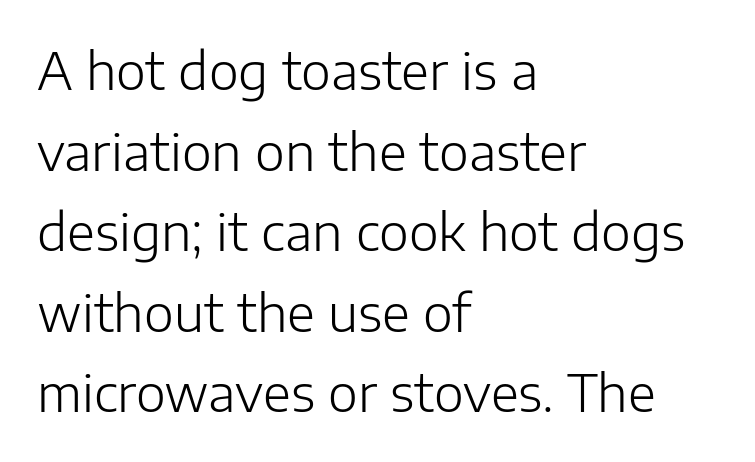
{"serif": "no", "italic": "no", "bold": "no", "weight": "light", "width": "normal", "stroke_contrast": "low", "x_height": "medium", "monospaced": "no", "underline": "no", "align": "left", "line_spacing": "normal", "line_spacing_ratio": 1.58, "letter_spacing": "normal", "letter_spacing_em": 0.0, "glyph_px": 51}
